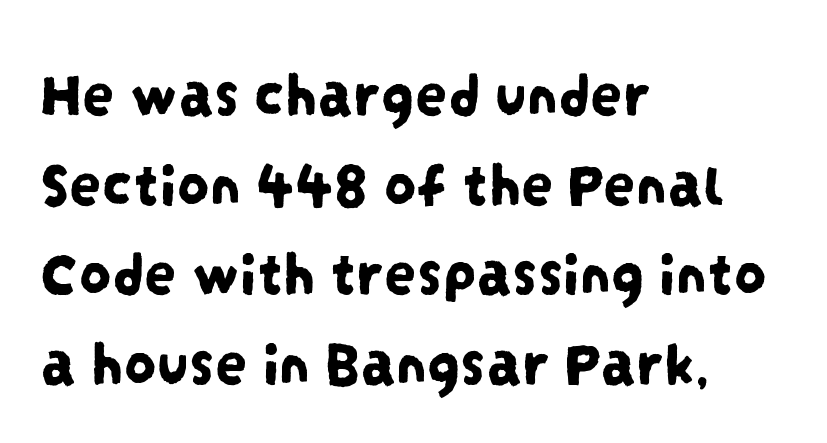
{"serif": "no", "width": "condensed", "stroke_contrast": "low", "x_height": "large", "monospaced": "no", "underline": "no", "align": "left", "line_spacing": "normal", "line_spacing_ratio": 1.4, "letter_spacing": "normal", "letter_spacing_em": 0.0, "glyph_px": 64}
